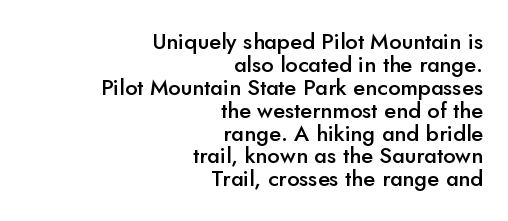
The image shows 22 px text type, upright; set right-aligned, tight line spacing (1.04x), normal letter spacing, not underlined.
